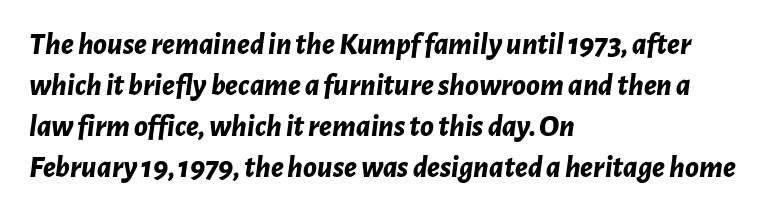
{"italic": "yes", "lean": "right", "slant_degrees": 7, "bold": "yes", "weight": "bold", "width": "normal", "stroke_contrast": "low", "x_height": "medium", "monospaced": "no", "underline": "no", "align": "left", "line_spacing": "normal", "line_spacing_ratio": 1.32, "letter_spacing": "normal", "letter_spacing_em": 0.0, "glyph_px": 31}
